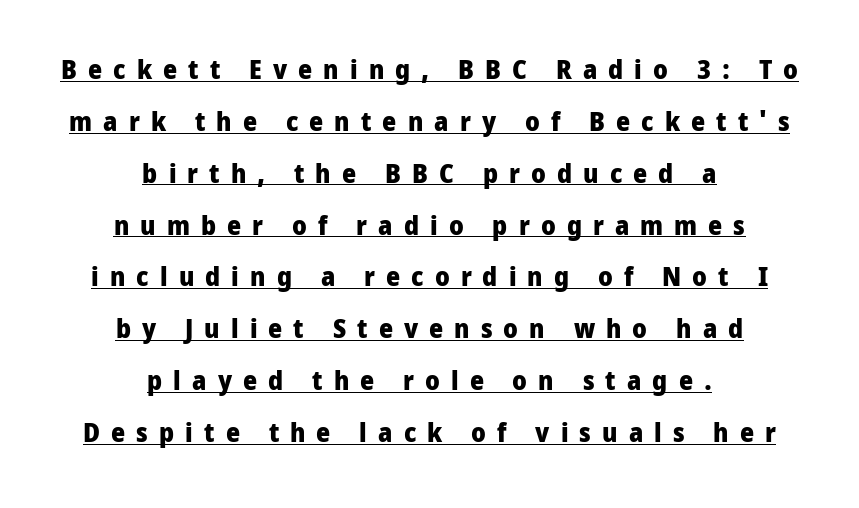
The image shows 27 px bold type, upright; set centered, loose line spacing (1.92x), unusually wide letter spacing (+0.41 em), underlined.
